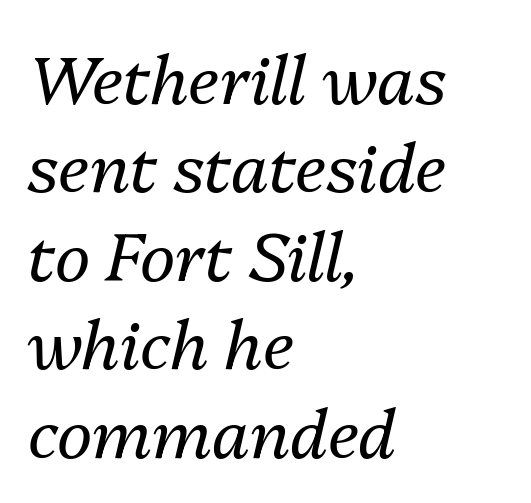
No heavy texture on the line: the type isn't bold. Short and long lines alike share a common starting point at left. The passage shown stacks its lines at a standard gap. The letterforms sit shoulder to shoulder at normal distance.
